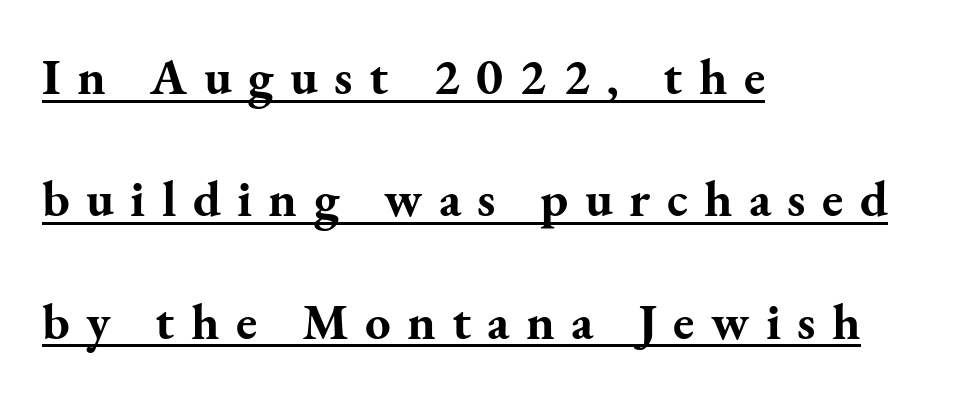
Q: Is the text bold? A: Yes.
Q: Is the text italic (slanted)? A: No, it is upright.
Q: Is the typeface a serif or a sans-serif typeface? A: Serif.
Q: Is the text underlined? A: Yes.
Q: How is the paragraph aligned? A: Left-aligned.
Q: Is the spacing between letters normal or unusually wide? A: Unusually wide.
Q: Is the spacing between lines tight, normal or loose? A: Loose.
Q: Width (condensed, normal, or wide)? A: Normal.
Q: Stroke contrast? A: Medium.
Q: x-height? A: Small.
Q: Monospaced? A: No.
